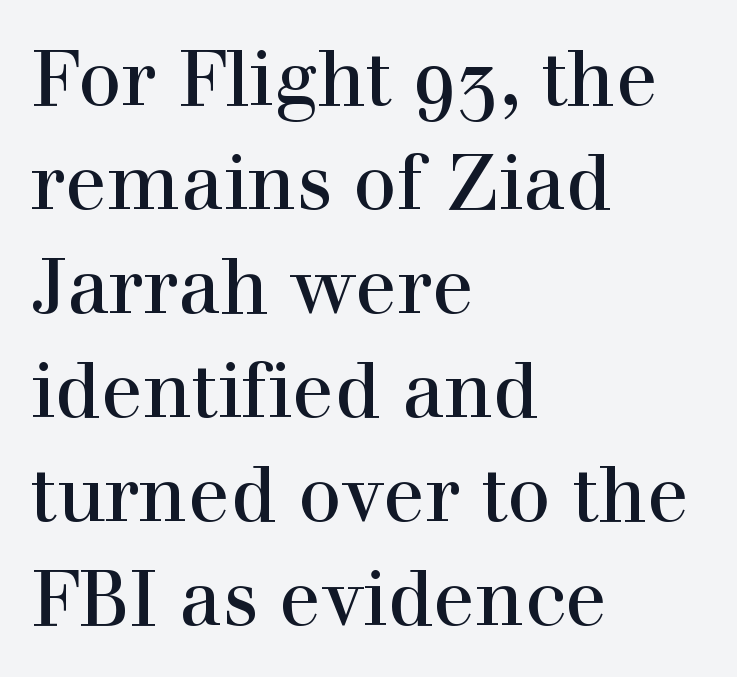
The image shows 77 px serif type, upright; set left-aligned, normal line spacing (1.35x), normal letter spacing, not underlined; a medium x-height.
